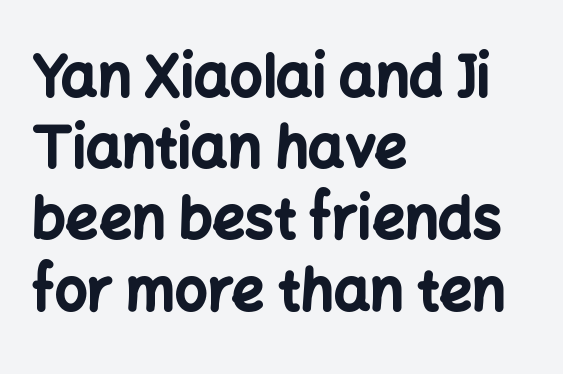
The image shows 57 px bold sans-serif type, upright; set left-aligned, normal line spacing (1.25x), normal letter spacing, not underlined; low stroke contrast and a medium x-height.
